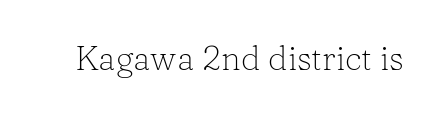
Q: Is the text bold? A: No.
Q: Is the text italic (slanted)? A: No, it is upright.
Q: Is the typeface a serif or a sans-serif typeface? A: Serif.
Q: Is the text underlined? A: No.
Q: Is the spacing between letters normal or unusually wide? A: Normal.
Q: Width (condensed, normal, or wide)? A: Normal.
Q: Stroke contrast? A: Low.
Q: x-height? A: Medium.
Q: Monospaced? A: No.
